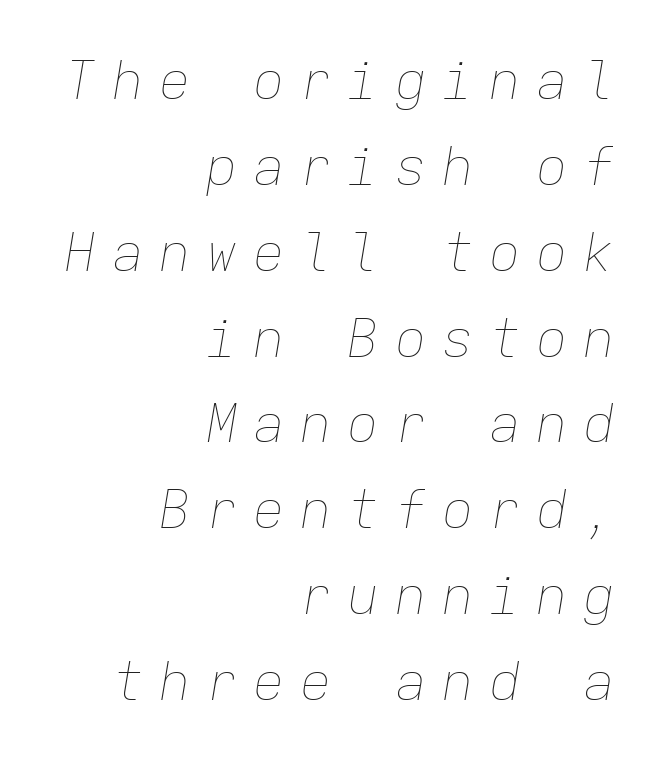
Compared with typical paragraphs, the rows here are spaced about the same. The rendering anchors every line to the right-hand side. Nobody drew a line under any word here. The rendering uses typewriter-style spacing with identical character cells. Slanted lettering throughout.
